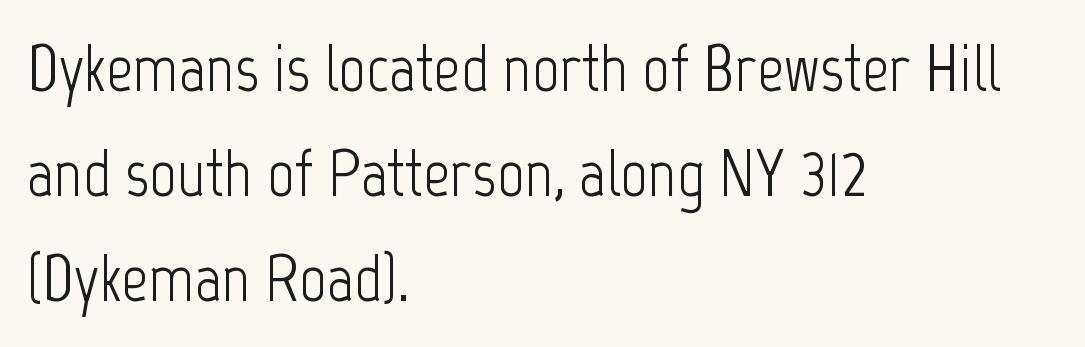
{"serif": "no", "italic": "no", "bold": "no", "weight": "light", "width": "condensed", "stroke_contrast": "low", "x_height": "medium", "monospaced": "no", "underline": "no", "align": "left", "line_spacing": "normal", "line_spacing_ratio": 1.57, "letter_spacing": "normal", "letter_spacing_em": 0.0, "glyph_px": 67}
